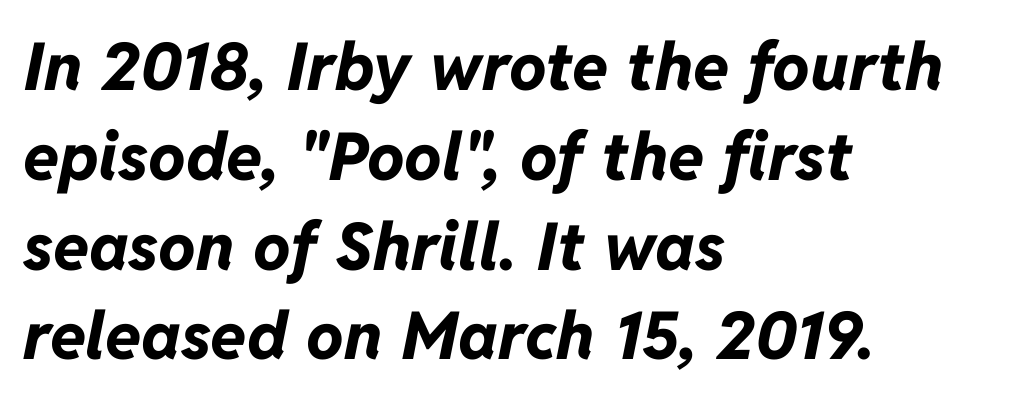
Lines of text with bare space underneath. Baseline-to-baseline distance is the conventional proportion of letter height. Notice how thick the strokes are: this is what a full bold looks like. This sample has the flowing, uneven cadence of proportional lettering. All the whitespace from short lines collects on the right.
